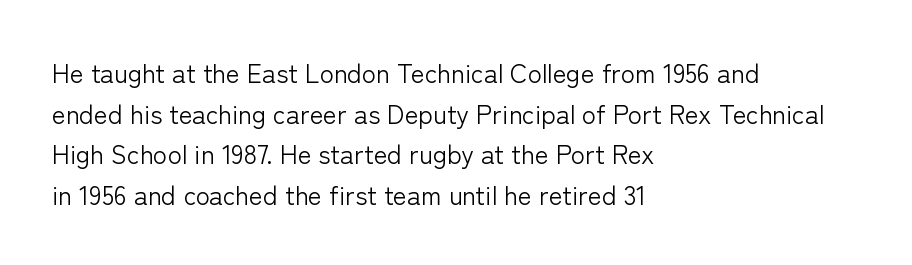
The zone under the glyphs is completely vacant. Letters have the restrained weight of plain body copy at most. Line beginnings align vertically; line endings do not. The gaps between neighbouring characters are ordinary and unremarkable.
